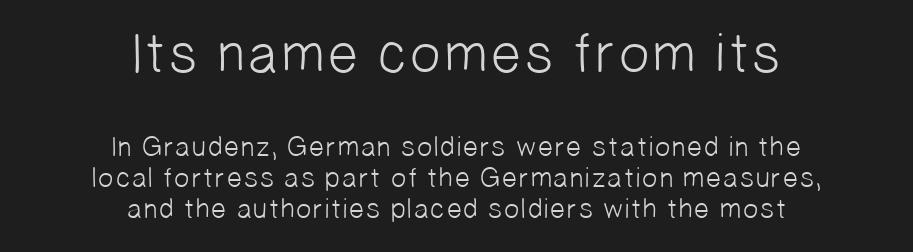
The image shows 56 px light sans-serif type; set centered, tight line spacing (1.1x), normal letter spacing, not underlined; the first (top) block is 2.0x larger; low stroke contrast and a medium x-height.
